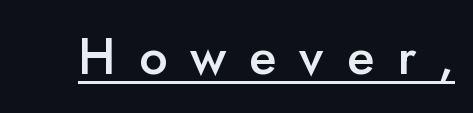
{"serif": "no", "italic": "no", "bold": "semi", "weight": "semibold", "width": "normal", "stroke_contrast": "low", "x_height": "small", "monospaced": "no", "underline": "yes", "letter_spacing": "wide", "letter_spacing_em": 0.44, "glyph_px": 51}
